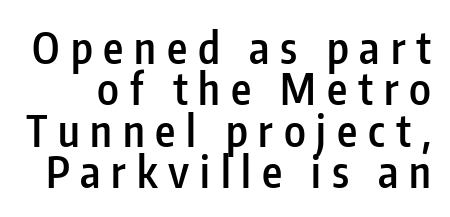
The image shows 43 px semibold, condensed sans-serif type, upright; set tight line spacing (0.96x), unusually wide letter spacing (+0.25 em), not underlined; low stroke contrast and a medium x-height.
